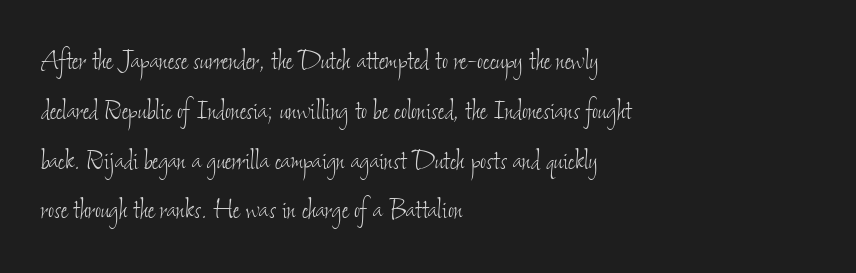
{"bold": "no", "weight": "thin", "width": "condensed", "stroke_contrast": "low", "x_height": "small", "monospaced": "no", "underline": "no", "align": "left", "line_spacing": "normal", "line_spacing_ratio": 1.51, "letter_spacing": "normal", "letter_spacing_em": 0.0, "glyph_px": 33}
